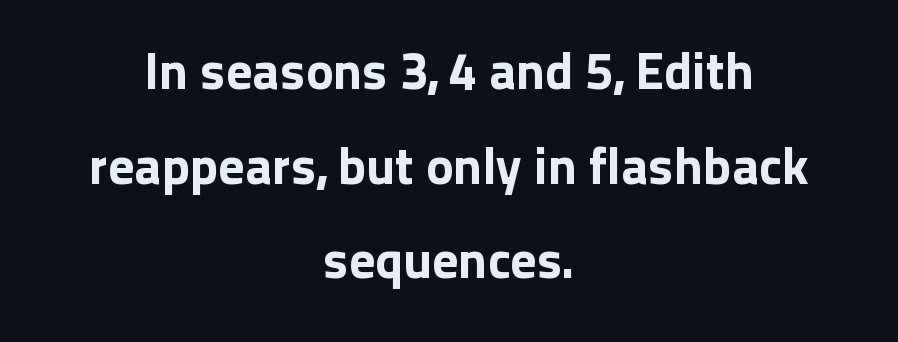
{"serif": "no", "italic": "no", "width": "normal", "stroke_contrast": "low", "x_height": "medium", "monospaced": "no", "underline": "no", "align": "center", "line_spacing_ratio": 1.82, "letter_spacing": "normal", "letter_spacing_em": 0.0, "glyph_px": 52}
